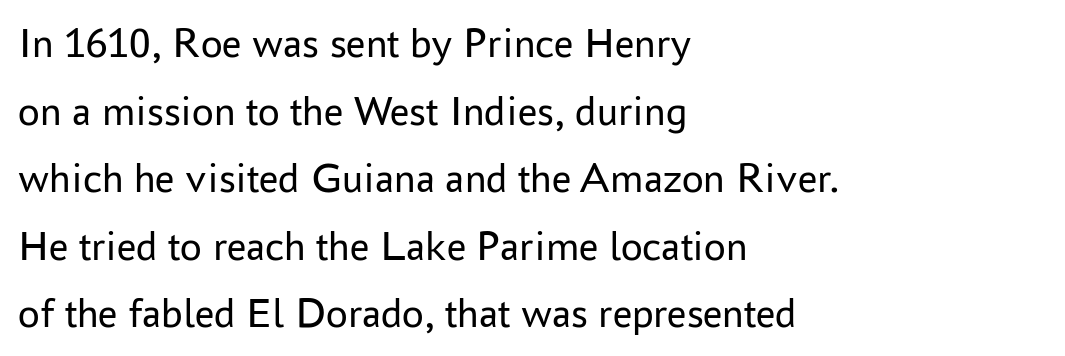
{"serif": "no", "italic": "no", "bold": "no", "weight": "regular", "width": "normal", "stroke_contrast": "low", "x_height": "medium", "monospaced": "no", "underline": "no", "align": "left", "line_spacing": "normal", "line_spacing_ratio": 1.57, "letter_spacing": "normal", "letter_spacing_em": 0.0, "glyph_px": 43}
